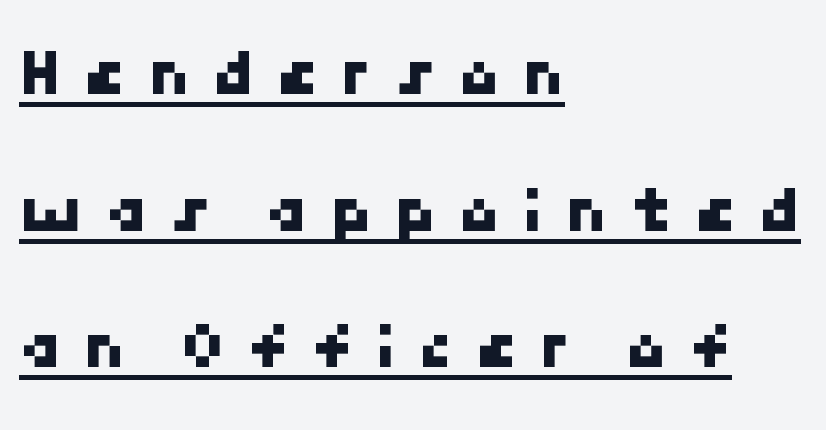
The passage shown has open, widely tracked lettering throughout. The type family on display is of the sans-serif kind. This block would shrink considerably if given ordinary leading; it's expanded now. Horizontal alignment here is leftward, the default for most running prose. Beneath each row of characters lies a ruled line.
